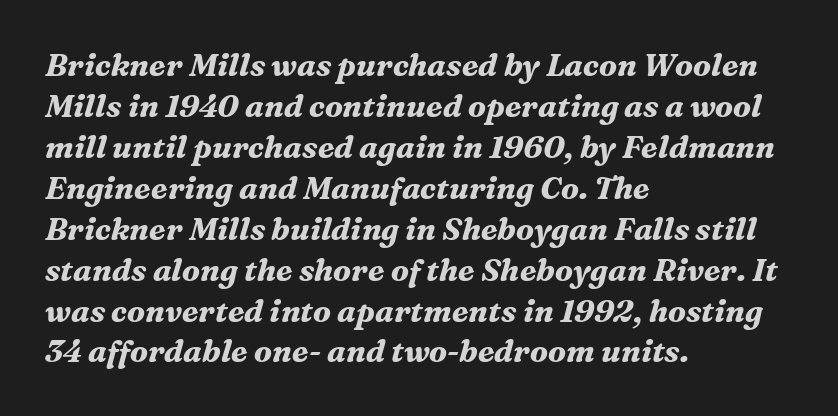
{"serif": "yes", "italic": "yes", "lean": "right", "slant_degrees": 16, "bold": "yes", "weight": "bold", "width": "normal", "stroke_contrast": "medium", "x_height": "medium", "monospaced": "no", "underline": "no", "align": "left", "line_spacing": "normal", "line_spacing_ratio": 1.32, "letter_spacing": "normal", "letter_spacing_em": 0.0, "glyph_px": 31}
